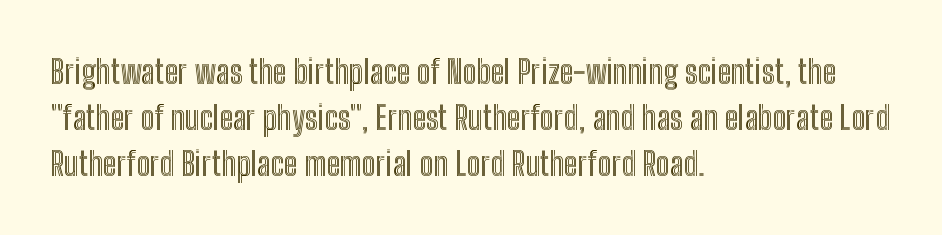
{"italic": "no", "width": "condensed", "x_height": "medium", "monospaced": "no", "underline": "no", "align": "left", "line_spacing": "normal", "line_spacing_ratio": 1.39, "letter_spacing": "normal", "letter_spacing_em": 0.0, "glyph_px": 33}
